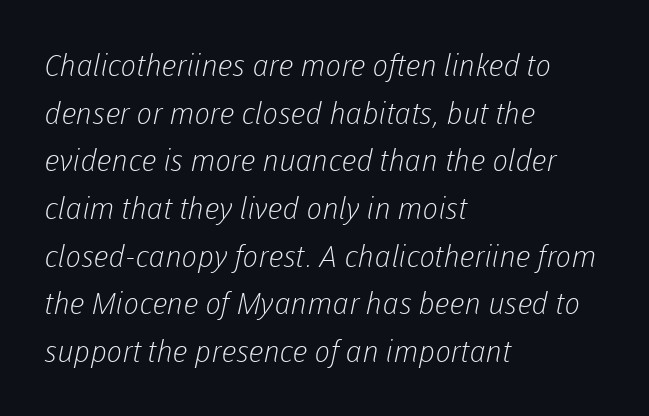
{"serif": "no", "bold": "no", "weight": "light", "width": "normal", "stroke_contrast": "low", "x_height": "medium", "monospaced": "no", "underline": "no", "align": "left", "line_spacing": "normal", "line_spacing_ratio": 1.59, "letter_spacing": "normal", "letter_spacing_em": 0.0, "glyph_px": 30}
